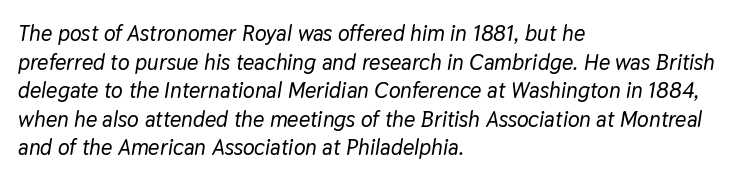
{"italic": "yes", "lean": "right", "slant_degrees": 9, "underline": "no", "align": "left", "line_spacing": "normal", "line_spacing_ratio": 1.3, "letter_spacing": "normal", "letter_spacing_em": 0.0, "glyph_px": 22}
